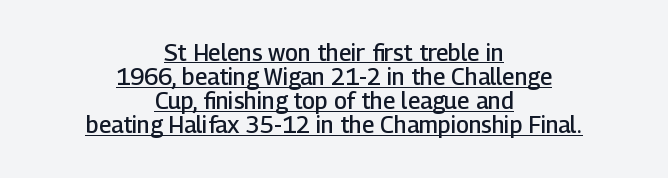
The image shows 23 px text type, upright; set centered, tight line spacing (1.05x), normal letter spacing, underlined.
